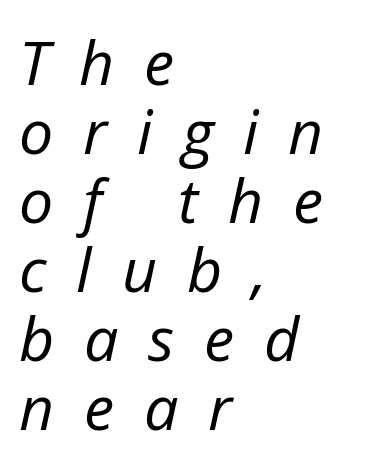
{"italic": "yes", "lean": "right", "slant_degrees": 12, "bold": "no", "weight": "regular", "width": "normal", "stroke_contrast": "low", "x_height": "medium", "monospaced": "no", "underline": "no", "align": "left", "line_spacing": "tight", "line_spacing_ratio": 1.13, "letter_spacing": "wide", "letter_spacing_em": 0.49, "glyph_px": 61}
